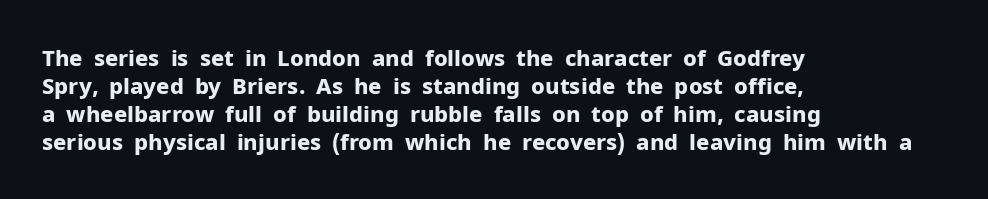
Q: Is the text bold? A: Yes.
Q: Is the text italic (slanted)? A: No, it is upright.
Q: Is the text underlined? A: No.
Q: How is the paragraph aligned? A: Left-aligned.
Q: Is the spacing between letters normal or unusually wide? A: Normal.
Q: Is the spacing between lines tight, normal or loose? A: Normal.
